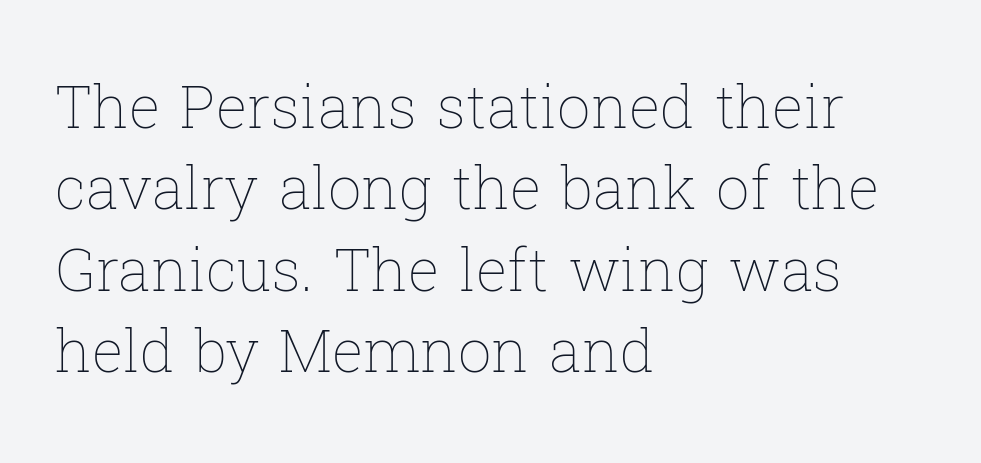
The block of text has a typical density, with ordinary space between rows. Decoration check: the copy has no underline. The weight would be labelled regular, book, light, or lighter still. Layout note: lines flush left.
